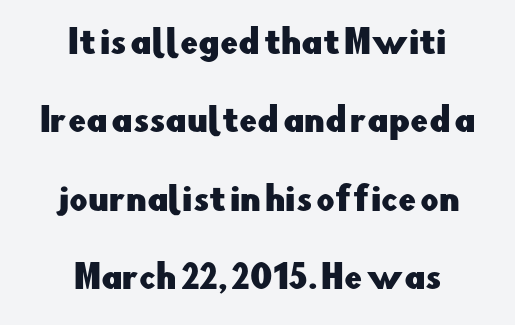
The image shows 32 px sans-serif type, upright; set centered, loose line spacing (2.45x), normal letter spacing, not underlined; low stroke contrast and a small x-height.
